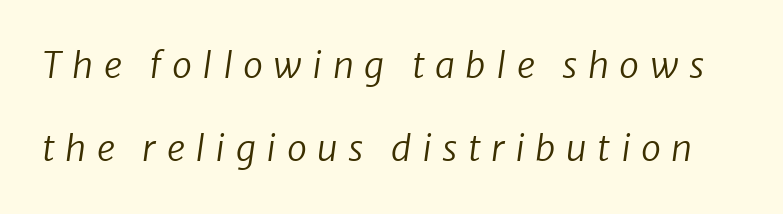
Q: Is the text bold? A: No.
Q: Is the typeface a serif or a sans-serif typeface? A: Sans-serif.
Q: Is the text underlined? A: No.
Q: Is the spacing between letters normal or unusually wide? A: Unusually wide.
Q: Is the spacing between lines tight, normal or loose? A: Loose.
Q: Width (condensed, normal, or wide)? A: Normal.
Q: Stroke contrast? A: Low.
Q: x-height? A: Medium.
Q: Monospaced? A: No.
